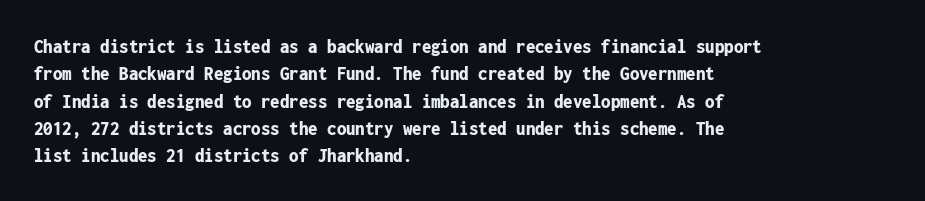
The image shows 21 px bold type, upright; set left-aligned, normal line spacing (1.3x), normal letter spacing, not underlined.
